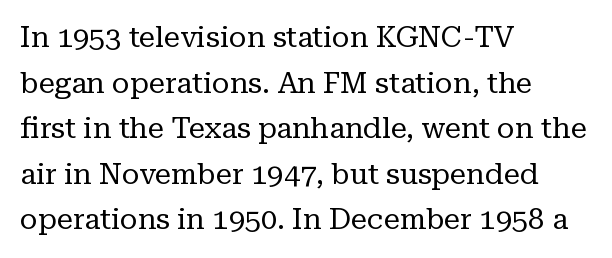
The image shows 29 px regular-weight serif type, upright; set left-aligned, normal line spacing (1.57x), normal letter spacing, not underlined; low stroke contrast and a medium x-height.
